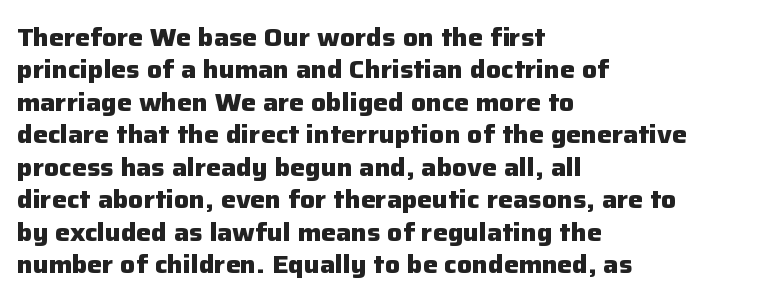
Q: Is the text bold? A: Yes.
Q: Is the text italic (slanted)? A: No, it is upright.
Q: Is the text underlined? A: No.
Q: How is the paragraph aligned? A: Left-aligned.
Q: Is the spacing between letters normal or unusually wide? A: Normal.
Q: Is the spacing between lines tight, normal or loose? A: Normal.
